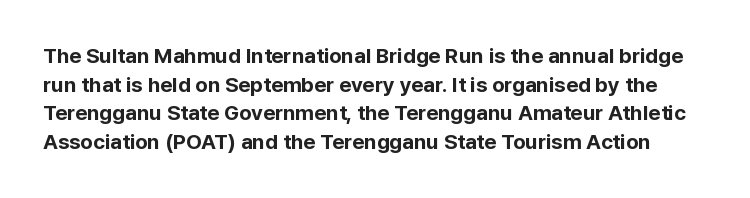
Every stem runs plumb, perpendicular to the baseline. The passage shown is not underscored anywhere. Spacing between characters is what you'd get straight out of the box. The rows are spaced the way most documents space them. The typesetting leans heavy: a genuine bold.
